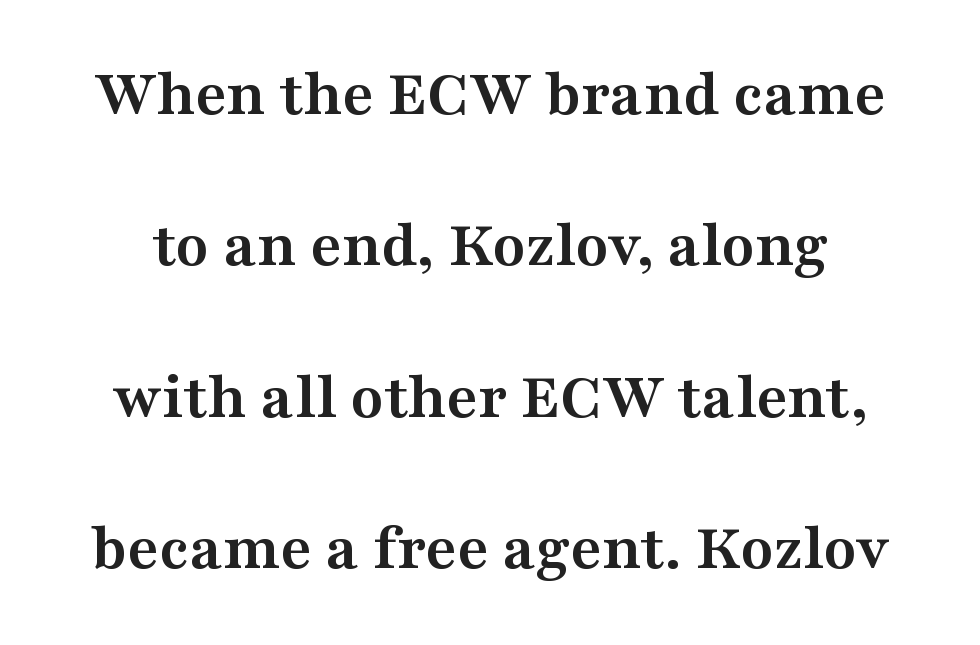
The image shows 67 px semibold, wide serif type, upright; set loose line spacing (2.26x), normal letter spacing, not underlined; medium stroke contrast and a medium x-height.
